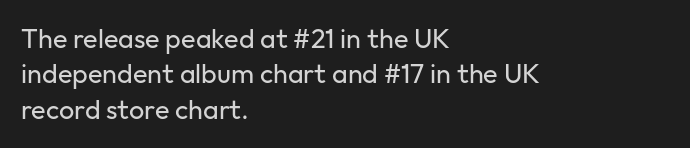
Line beginnings align vertically; line endings do not. The typography opts for an upright posture over an oblique one. Baseline-to-baseline distance is the conventional proportion of letter height. The characters are drawn with everyday or finer stroke widths. Here the glyphs are tracked normally, forming tight word shapes.
